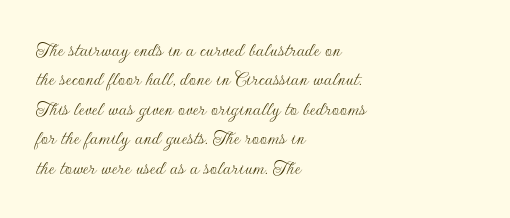
{"bold": "no", "underline": "no", "align": "left", "line_spacing": "normal", "line_spacing_ratio": 1.34, "letter_spacing": "normal", "letter_spacing_em": 0.0, "glyph_px": 22}
